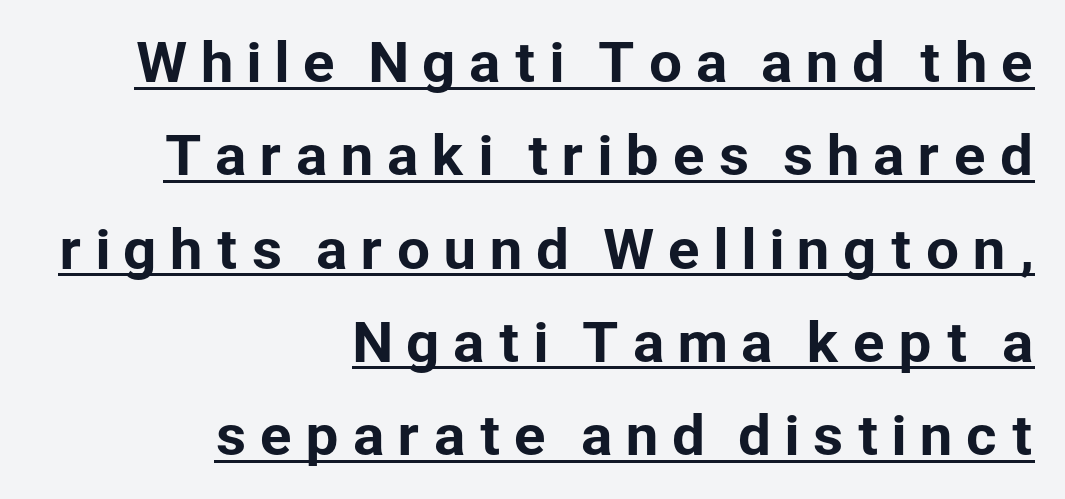
Notice how a bar underscores the lettering throughout. Honestly, the letter spacing is so wide it's the main thing you notice. Is this a fixed-width face? No — the glyphs have proportional, varying widths. A student would call this right alignment; a typographer would say flush right, rag left. These lines were composed using upright roman letters. Classification — sans serif.
